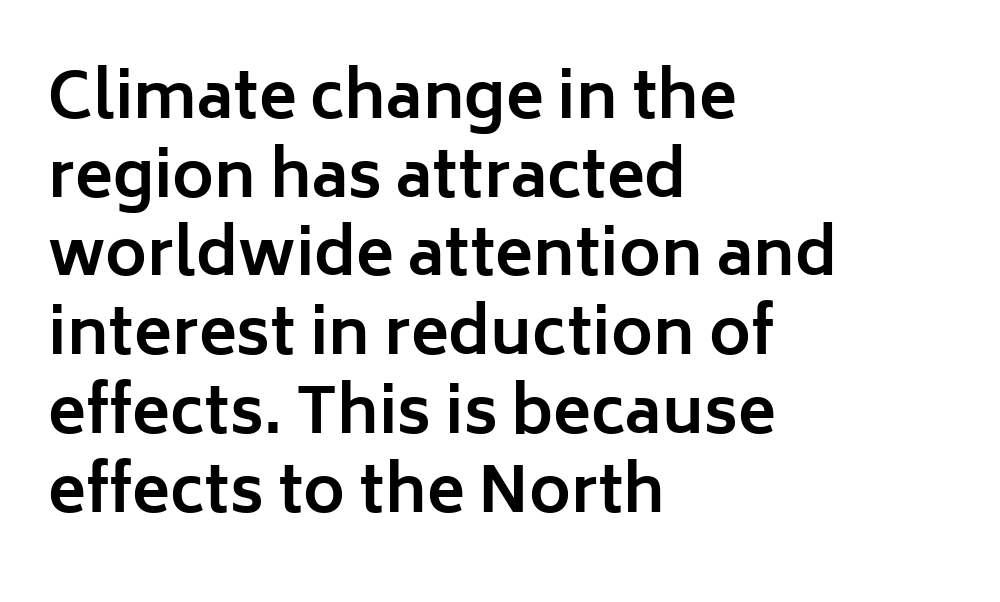
{"serif": "no", "italic": "no", "bold": "yes", "weight": "bold", "width": "normal", "stroke_contrast": "low", "x_height": "medium", "monospaced": "no", "underline": "no", "align": "left", "line_spacing": "normal", "line_spacing_ratio": 1.25, "letter_spacing": "normal", "letter_spacing_em": 0.0, "glyph_px": 63}
